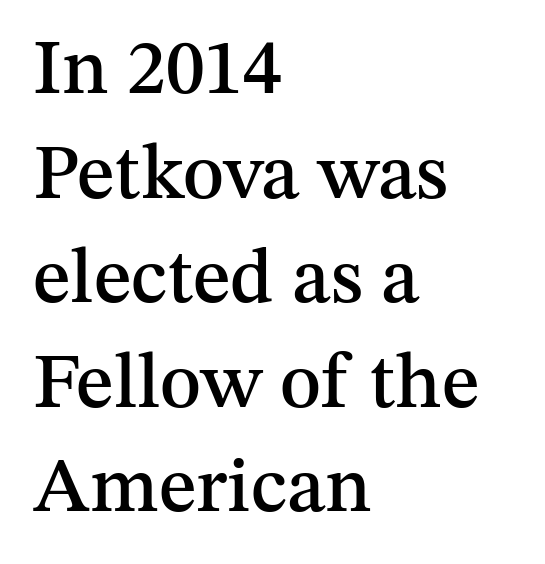
Q: Is the text italic (slanted)? A: No, it is upright.
Q: Is the typeface a serif or a sans-serif typeface? A: Serif.
Q: Is the text underlined? A: No.
Q: How is the paragraph aligned? A: Left-aligned.
Q: Is the spacing between letters normal or unusually wide? A: Normal.
Q: Is the spacing between lines tight, normal or loose? A: Normal.
Q: Width (condensed, normal, or wide)? A: Normal.
Q: Stroke contrast? A: Medium.
Q: x-height? A: Medium.
Q: Monospaced? A: No.
